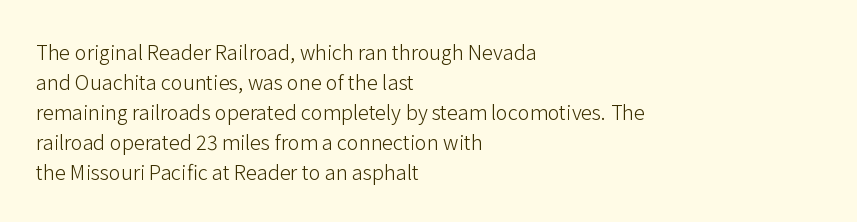
The image shows 20 px text type, upright; set left-aligned, normal line spacing (1.5x), normal letter spacing, not underlined.
